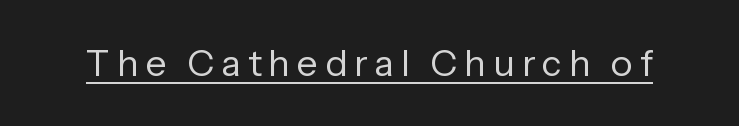
The image shows 37 px regular-weight sans-serif type, upright; set underlined; low stroke contrast and a medium x-height.
